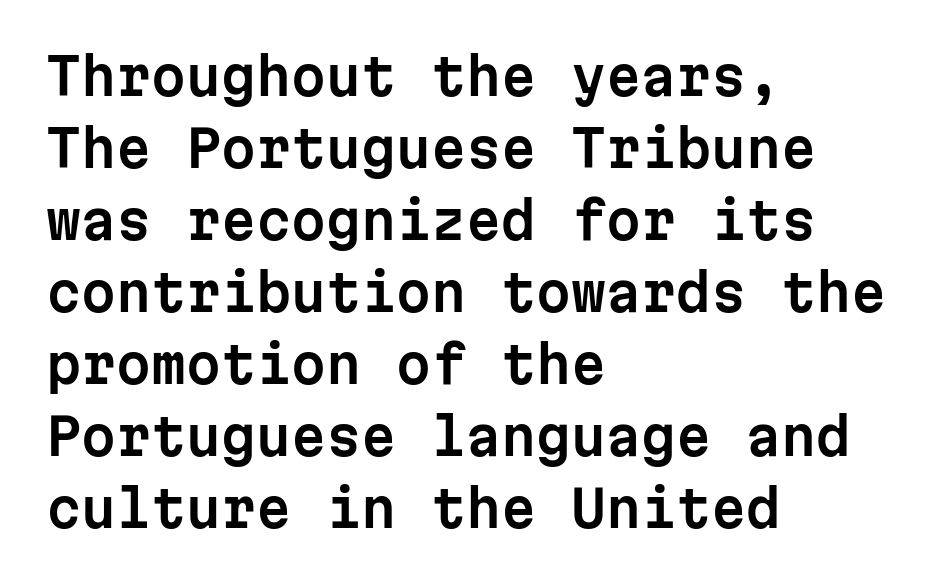
The image shows 50 px sans-serif type, upright, monospaced; set left-aligned, normal line spacing (1.44x), normal letter spacing, not underlined; low stroke contrast and a medium x-height.
